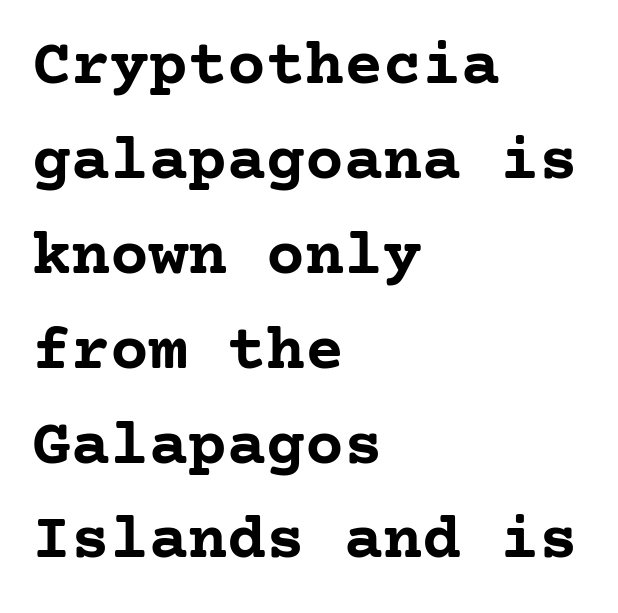
Q: Is the text bold? A: Yes.
Q: Is the text italic (slanted)? A: No, it is upright.
Q: Is the typeface a serif or a sans-serif typeface? A: Serif.
Q: Is the text underlined? A: No.
Q: How is the paragraph aligned? A: Left-aligned.
Q: Is the spacing between letters normal or unusually wide? A: Normal.
Q: Is the spacing between lines tight, normal or loose? A: Normal.
Q: Width (condensed, normal, or wide)? A: Normal.
Q: Stroke contrast? A: Low.
Q: x-height? A: Medium.
